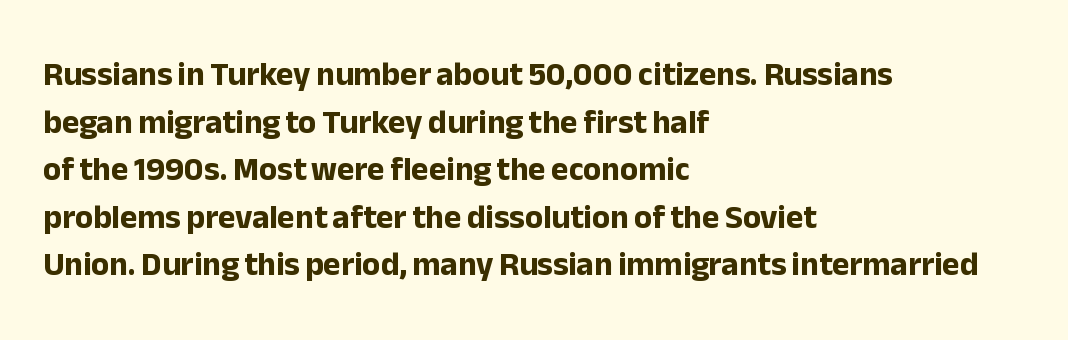
The image shows 33 px bold sans-serif type, upright; set left-aligned, normal line spacing (1.44x), normal letter spacing, not underlined; low stroke contrast and a medium x-height.
